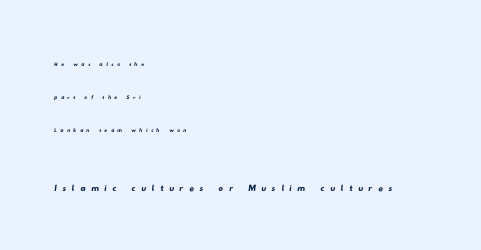
Q: Is the text underlined? A: No.
Q: How is the paragraph aligned? A: Left-aligned.
Q: Is the spacing between letters normal or unusually wide? A: Unusually wide.
Q: Is the spacing between lines tight, normal or loose? A: Loose.
Q: Which block of text is set in a larger size, the first (top) or the second (bottom)? A: The second (bottom) one.
